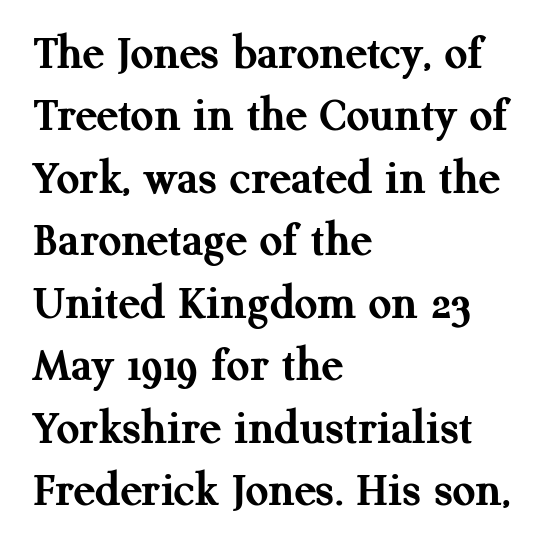
Notice how thick the strokes are: this is what a full bold looks like. Posture: vertical. Spacing verdict: proportional, widths tailored to each character. The designer left line spacing at the default.
